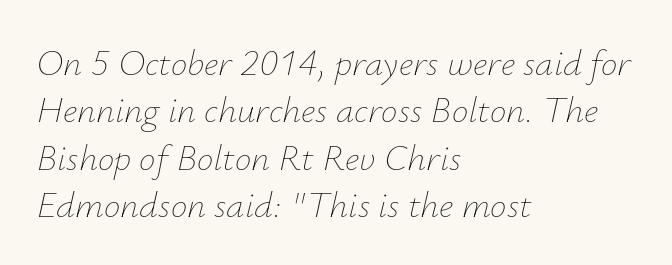
Q: Is the text bold? A: No.
Q: Is the text italic (slanted)? A: Yes, it leans right by about 12 degrees.
Q: Is the text underlined? A: No.
Q: How is the paragraph aligned? A: Left-aligned.
Q: Is the spacing between letters normal or unusually wide? A: Normal.
Q: Is the spacing between lines tight, normal or loose? A: Normal.
Q: Width (condensed, normal, or wide)? A: Normal.
Q: Stroke contrast? A: Low.
Q: x-height? A: Small.
Q: Monospaced? A: No.
